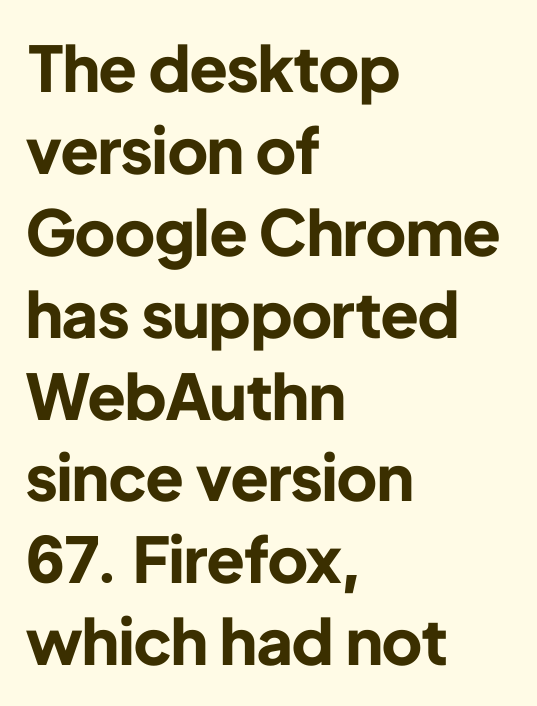
Q: Is the text bold? A: Yes.
Q: Is the text italic (slanted)? A: No, it is upright.
Q: Is the typeface a serif or a sans-serif typeface? A: Sans-serif.
Q: Is the text underlined? A: No.
Q: How is the paragraph aligned? A: Left-aligned.
Q: Is the spacing between letters normal or unusually wide? A: Normal.
Q: Is the spacing between lines tight, normal or loose? A: Normal.
Q: Width (condensed, normal, or wide)? A: Normal.
Q: Stroke contrast? A: Low.
Q: x-height? A: Medium.
Q: Monospaced? A: No.
